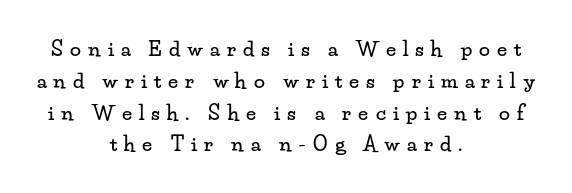
Horizontally, the lines are justified to the midpoint only. Letters rest on an invisible, unmarked baseline. Caption: expanded tracking, letters set apart. The leading is moderate, giving the passage an even texture.
